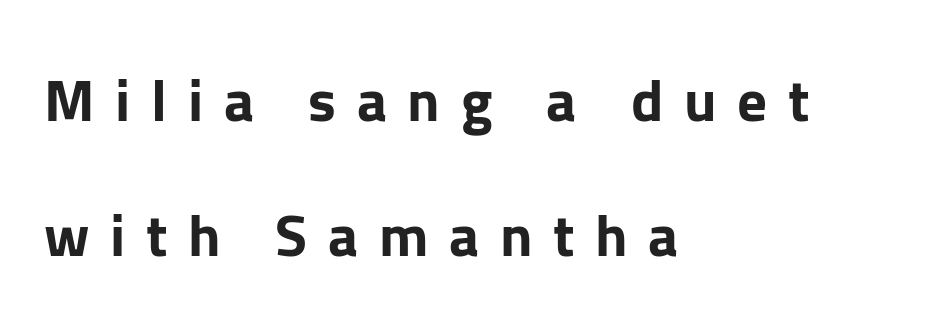
{"serif": "no", "italic": "no", "bold": "yes", "weight": "bold", "width": "normal", "stroke_contrast": "low", "x_height": "medium", "monospaced": "no", "underline": "no", "align": "left", "line_spacing": "loose", "line_spacing_ratio": 2.28, "letter_spacing": "wide", "letter_spacing_em": 0.35, "glyph_px": 59}
